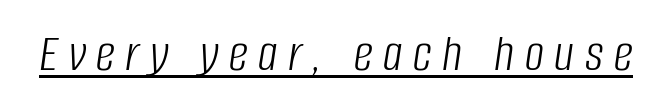
The image shows 54 px light, condensed type, italic (leaning right); set unusually wide letter spacing (+0.2 em), underlined; low stroke contrast and a large x-height.
